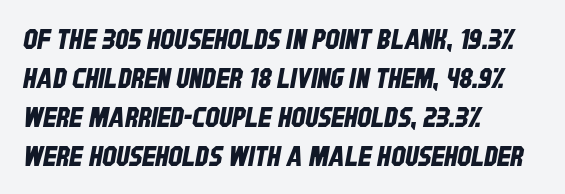
The image shows 28 px condensed sans-serif type; set left-aligned, normal line spacing (1.39x), normal letter spacing, not underlined; low stroke contrast and a large x-height.
